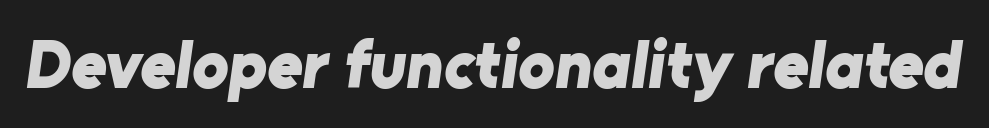
The image shows 68 px bold sans-serif type; set normal letter spacing, not underlined; low stroke contrast and a medium x-height.
